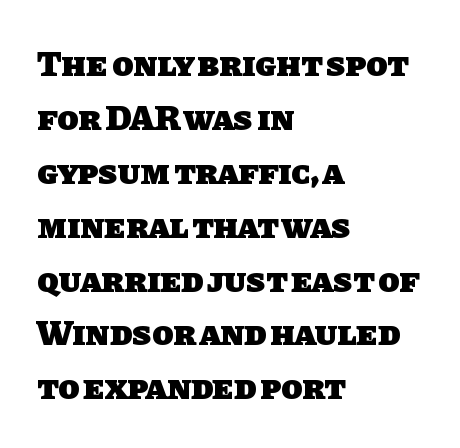
The image shows 35 px heavy sans-serif type; set left-aligned, normal line spacing (1.54x), normal letter spacing, not underlined; low stroke contrast and a large x-height.
